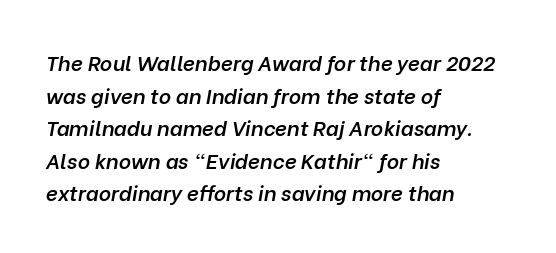
Q: Is the text bold? A: Semi-bold.
Q: Is the text italic (slanted)? A: Yes, it leans right by about 10 degrees.
Q: Is the text underlined? A: No.
Q: How is the paragraph aligned? A: Left-aligned.
Q: Is the spacing between letters normal or unusually wide? A: Normal.
Q: Is the spacing between lines tight, normal or loose? A: Normal.
